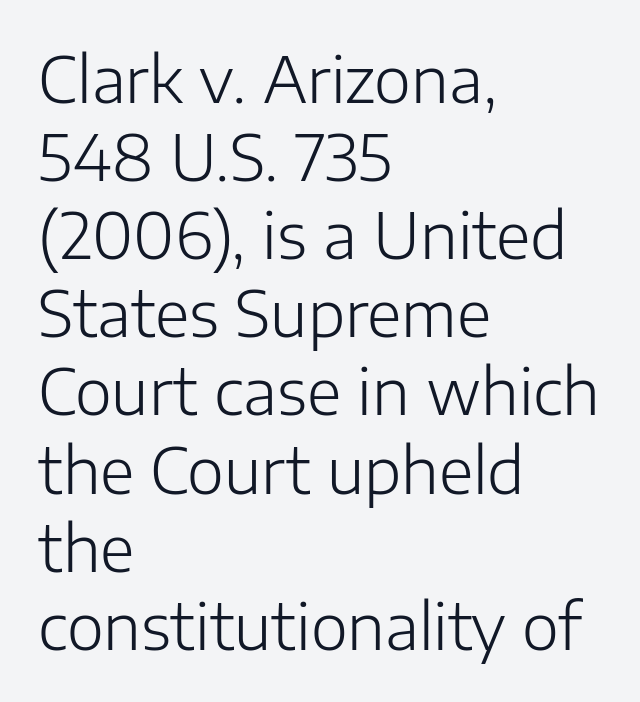
Q: Is the text bold? A: No.
Q: Is the text italic (slanted)? A: No, it is upright.
Q: Is the typeface a serif or a sans-serif typeface? A: Sans-serif.
Q: Is the text underlined? A: No.
Q: How is the paragraph aligned? A: Left-aligned.
Q: Is the spacing between letters normal or unusually wide? A: Normal.
Q: Width (condensed, normal, or wide)? A: Normal.
Q: Stroke contrast? A: Low.
Q: x-height? A: Medium.
Q: Monospaced? A: No.
